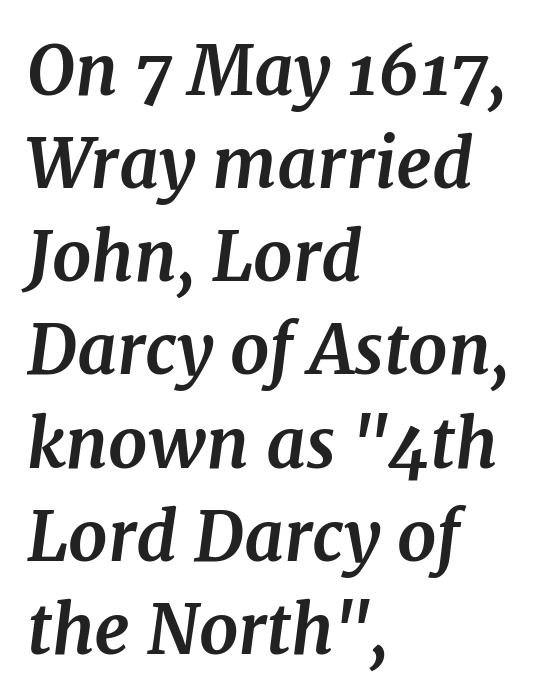
Q: Is the text bold? A: Yes.
Q: Is the text italic (slanted)? A: Yes, it leans right by about 7 degrees.
Q: Is the typeface a serif or a sans-serif typeface? A: Serif.
Q: Is the text underlined? A: No.
Q: How is the paragraph aligned? A: Left-aligned.
Q: Is the spacing between letters normal or unusually wide? A: Normal.
Q: Is the spacing between lines tight, normal or loose? A: Normal.
Q: Width (condensed, normal, or wide)? A: Normal.
Q: Stroke contrast? A: Medium.
Q: x-height? A: Medium.
Q: Monospaced? A: No.
